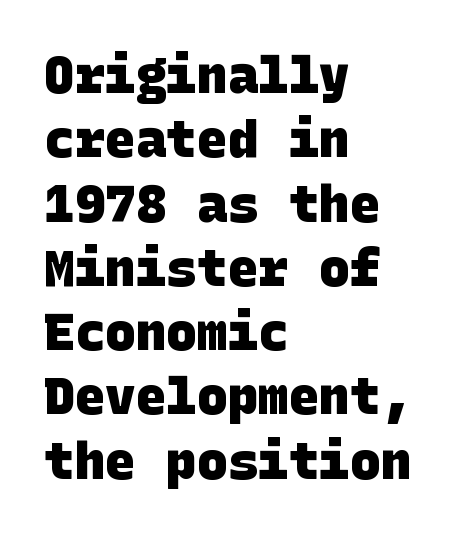
{"serif": "no", "bold": "yes", "weight": "heavy", "width": "normal", "stroke_contrast": "low", "x_height": "large", "underline": "no", "align": "left", "line_spacing": "normal", "line_spacing_ratio": 1.26, "letter_spacing": "normal", "letter_spacing_em": 0.0, "glyph_px": 51}
